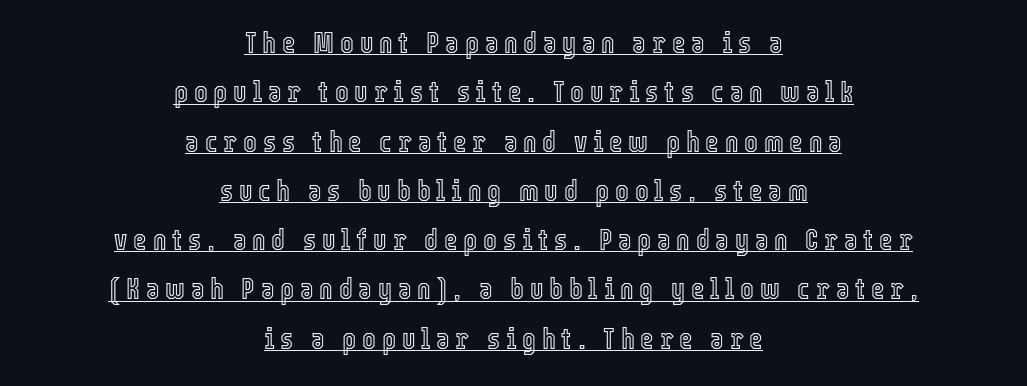
{"italic": "no", "width": "condensed", "x_height": "medium", "monospaced": "no", "underline": "yes", "align": "center", "line_spacing": "normal", "line_spacing_ratio": 1.7, "letter_spacing": "wide", "letter_spacing_em": 0.2, "glyph_px": 29}
